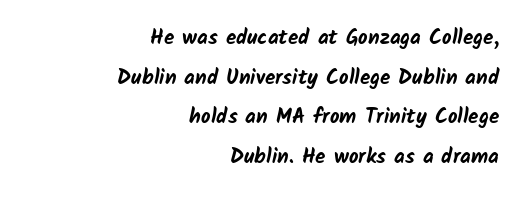
The image shows 21 px bold type; set right-aligned, line spacing 1.89x, normal letter spacing, not underlined.
